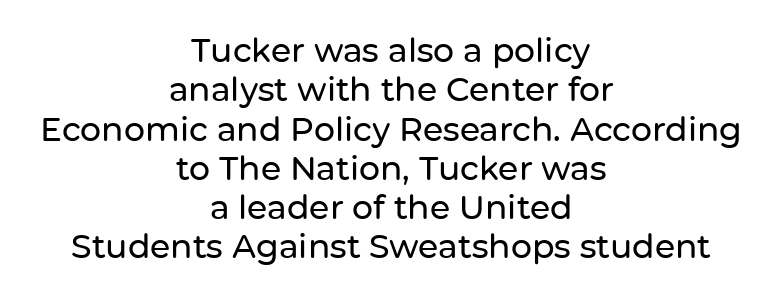
The passage shown is typed in a proportional face where columns would drift. What stands out about the letter spacing? Nothing — it is the standard amount. In CSS terms this would be text-align: center. Beneath every word, the page is bare. Unlike italic type, these characters show no tilt at all.
